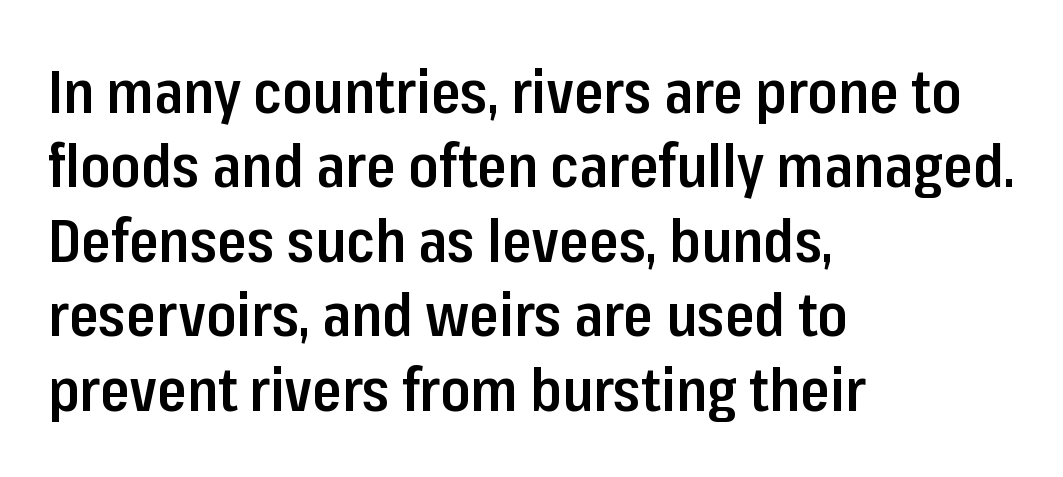
The image shows 60 px semibold, condensed sans-serif type, upright; set left-aligned, line spacing 1.24x, normal letter spacing, not underlined; low stroke contrast and a medium x-height.
